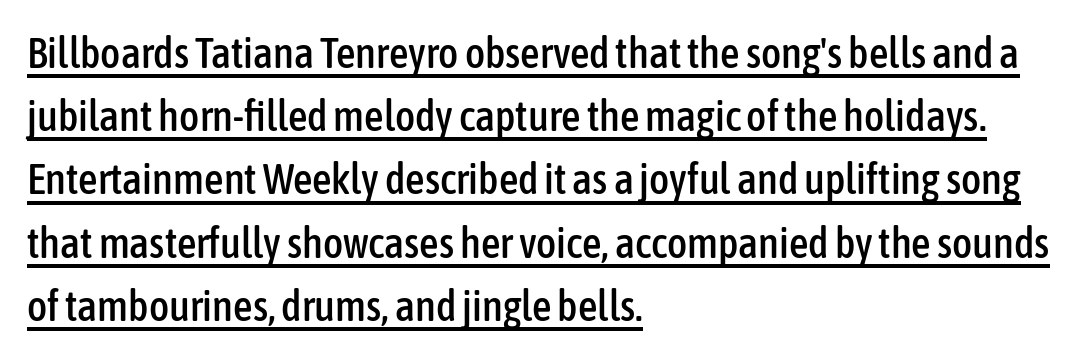
Every character sits straight up, as roman type does. A typesetter would call this proportional, since set widths differ per character. Letter spacing: default. The passage shown is typeset with a sans-serif family.
